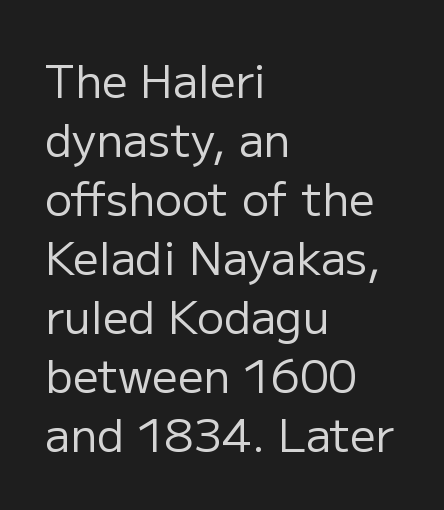
The image shows 45 px regular-weight sans-serif type, upright; set left-aligned, normal line spacing (1.31x), normal letter spacing, not underlined; low stroke contrast and a medium x-height.
